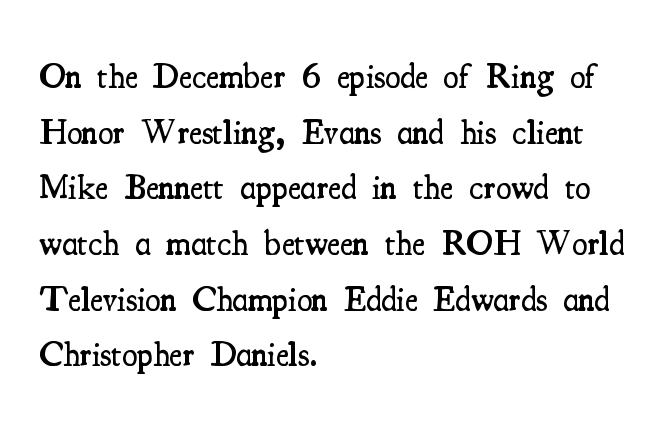
{"serif": "yes", "italic": "no", "bold": "semi", "weight": "semibold", "width": "condensed", "stroke_contrast": "medium", "x_height": "small", "monospaced": "no", "underline": "no", "align": "left", "line_spacing": "normal", "line_spacing_ratio": 1.59, "letter_spacing": "normal", "letter_spacing_em": 0.0, "glyph_px": 35}
